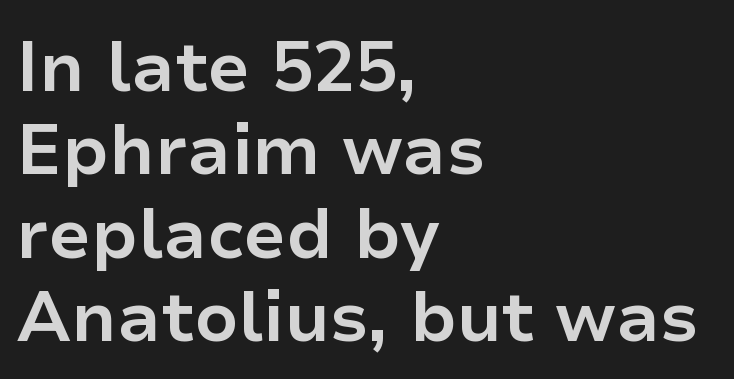
Q: Is the text bold? A: Yes.
Q: Is the text italic (slanted)? A: No, it is upright.
Q: Is the typeface a serif or a sans-serif typeface? A: Sans-serif.
Q: Is the text underlined? A: No.
Q: How is the paragraph aligned? A: Left-aligned.
Q: Is the spacing between letters normal or unusually wide? A: Normal.
Q: Width (condensed, normal, or wide)? A: Normal.
Q: Stroke contrast? A: Low.
Q: x-height? A: Medium.
Q: Monospaced? A: No.
